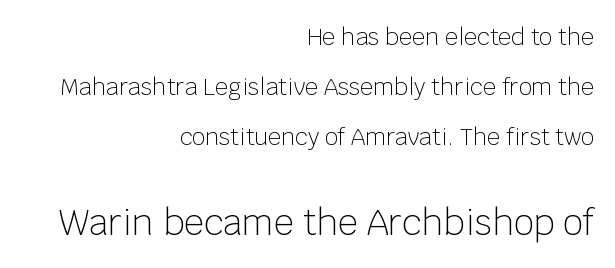
{"serif": "no", "italic": "no", "bold": "no", "weight": "light", "width": "normal", "stroke_contrast": "low", "x_height": "large", "monospaced": "no", "underline": "no", "align": "right", "line_spacing": "loose", "line_spacing_ratio": 2.18, "letter_spacing": "normal", "letter_spacing_em": 0.0, "larger_block": "second", "size_ratio": 1.52, "glyph_px": 35}
